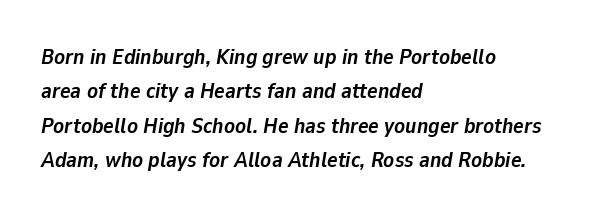
Typesetter's note: full bold, strokes at maximum text heaviness. Posture: slanted. The designer left line spacing at the default. The gaps between neighbouring characters are ordinary and unremarkable.
